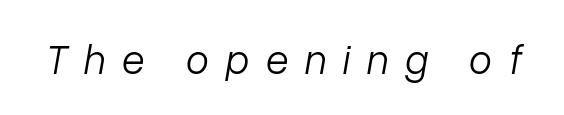
{"italic": "yes", "lean": "right", "slant_degrees": 10, "bold": "no", "weight": "light", "width": "normal", "stroke_contrast": "low", "x_height": "medium", "monospaced": "no", "underline": "no", "letter_spacing": "wide", "letter_spacing_em": 0.39, "glyph_px": 42}
